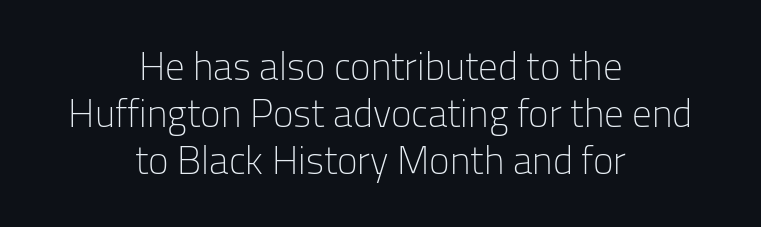
The image shows 39 px light sans-serif type, upright; set centered, line spacing 1.21x, normal letter spacing, not underlined; low stroke contrast and a medium x-height.
